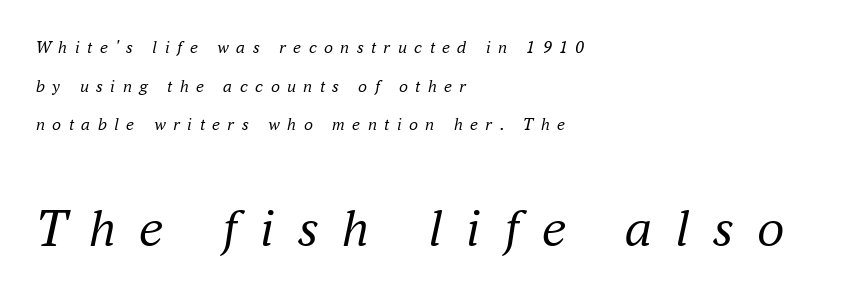
The image shows 55 px regular-weight serif type, italic (leaning right); set left-aligned, loose line spacing (2.14x), unusually wide letter spacing (+0.41 em), not underlined; the second (bottom) block is 3.06x larger; medium stroke contrast and a small x-height.
